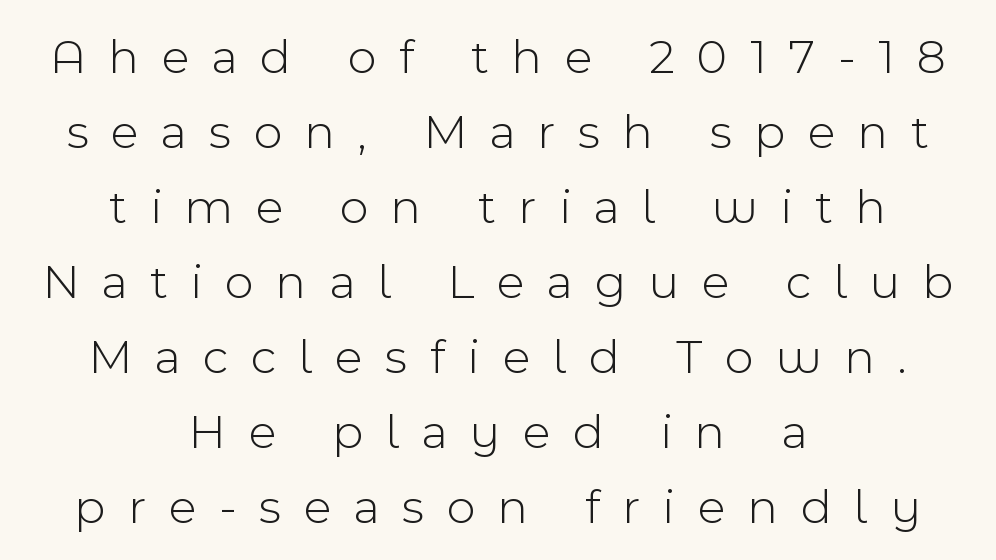
{"serif": "no", "italic": "no", "bold": "no", "weight": "light", "width": "normal", "x_height": "medium", "monospaced": "no", "underline": "no", "align": "center", "line_spacing": "normal", "line_spacing_ratio": 1.5, "letter_spacing": "wide", "letter_spacing_em": 0.46, "glyph_px": 50}
